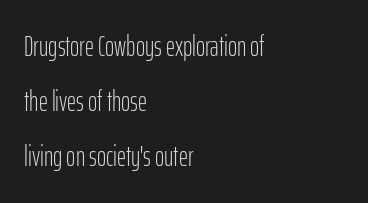
{"serif": "no", "italic": "no", "bold": "no", "weight": "light", "width": "condensed", "stroke_contrast": "low", "x_height": "medium", "monospaced": "no", "underline": "no", "align": "left", "line_spacing": "loose", "line_spacing_ratio": 1.96, "letter_spacing": "normal", "letter_spacing_em": 0.0, "glyph_px": 28}
